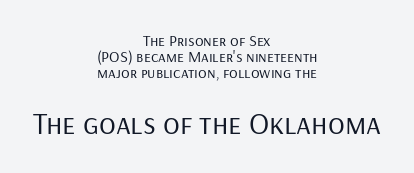
{"serif": "no", "italic": "no", "bold": "no", "weight": "regular", "width": "normal", "stroke_contrast": "low", "x_height": "medium", "monospaced": "no", "underline": "no", "align": "center", "line_spacing": "tight", "line_spacing_ratio": 1.01, "letter_spacing": "normal", "letter_spacing_em": 0.0, "larger_block": "second", "size_ratio": 1.94, "glyph_px": 31}
